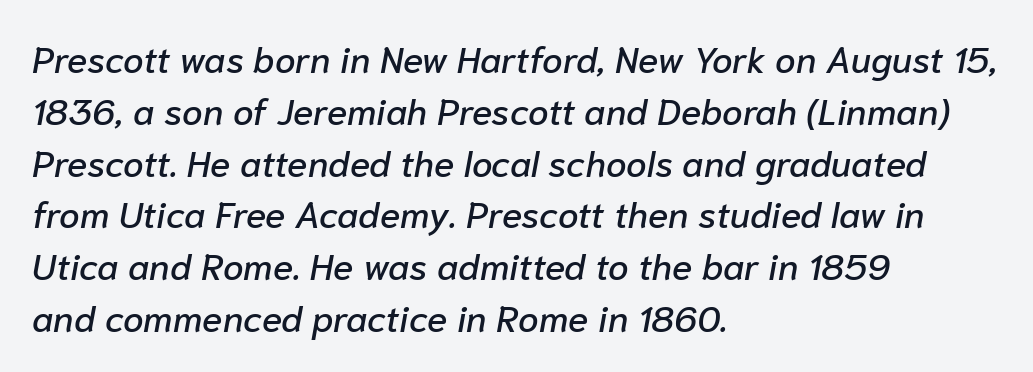
The image shows 37 px text type, italic (leaning right); set left-aligned, normal line spacing (1.4x), normal letter spacing, not underlined; low stroke contrast and a medium x-height.
